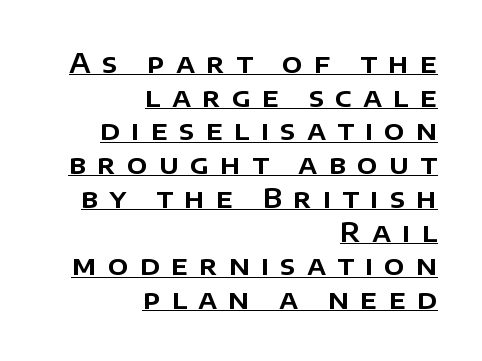
The image shows 27 px text type, upright; set right-aligned, normal line spacing (1.25x), unusually wide letter spacing (+0.41 em), underlined.
